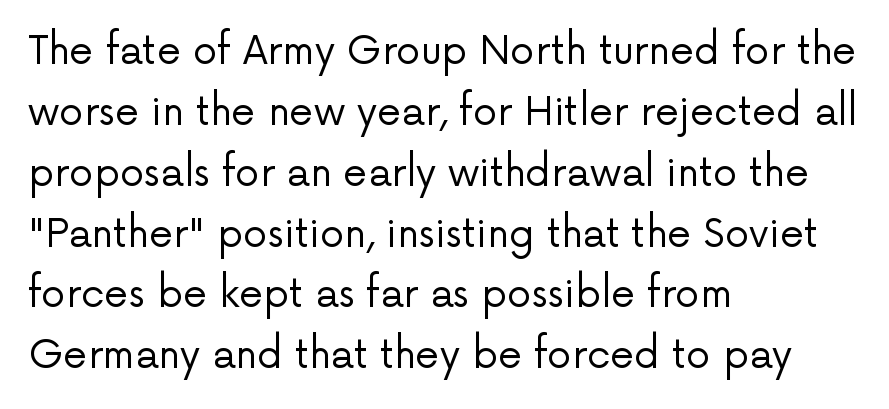
Q: Is the text bold? A: No.
Q: Is the text italic (slanted)? A: No, it is upright.
Q: Is the typeface a serif or a sans-serif typeface? A: Sans-serif.
Q: Is the text underlined? A: No.
Q: How is the paragraph aligned? A: Left-aligned.
Q: Is the spacing between letters normal or unusually wide? A: Normal.
Q: Is the spacing between lines tight, normal or loose? A: Normal.
Q: Width (condensed, normal, or wide)? A: Normal.
Q: Stroke contrast? A: Low.
Q: x-height? A: Medium.
Q: Monospaced? A: No.
